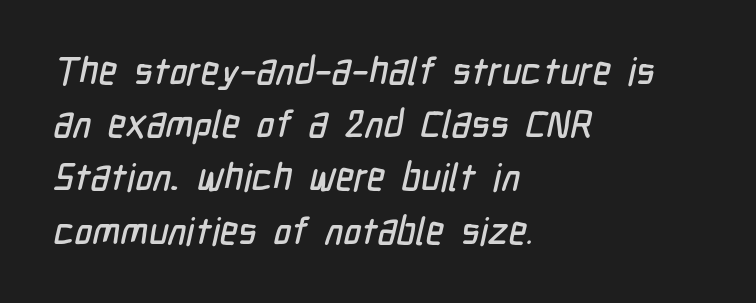
{"serif": "no", "width": "condensed", "stroke_contrast": "low", "x_height": "medium", "monospaced": "no", "underline": "no", "align": "left", "line_spacing": "normal", "line_spacing_ratio": 1.4, "letter_spacing": "normal", "letter_spacing_em": 0.0, "glyph_px": 38}
